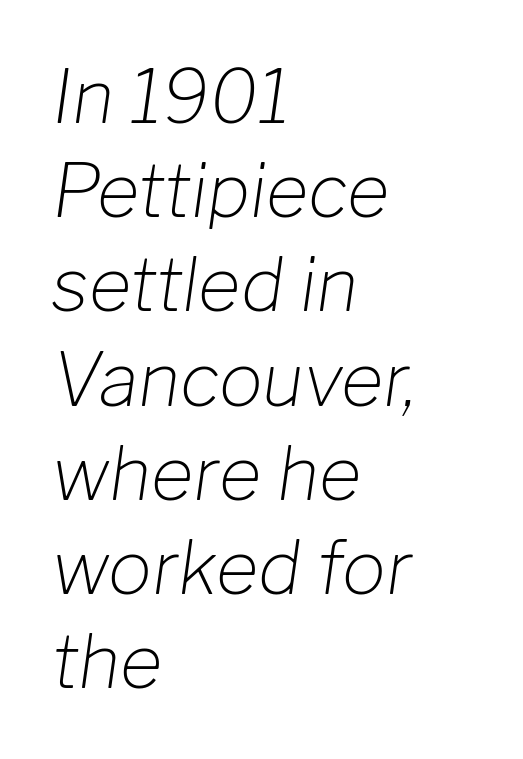
The image shows 73 px light type, italic (leaning right); set left-aligned, normal line spacing (1.29x), normal letter spacing, not underlined; low stroke contrast and a medium x-height.
